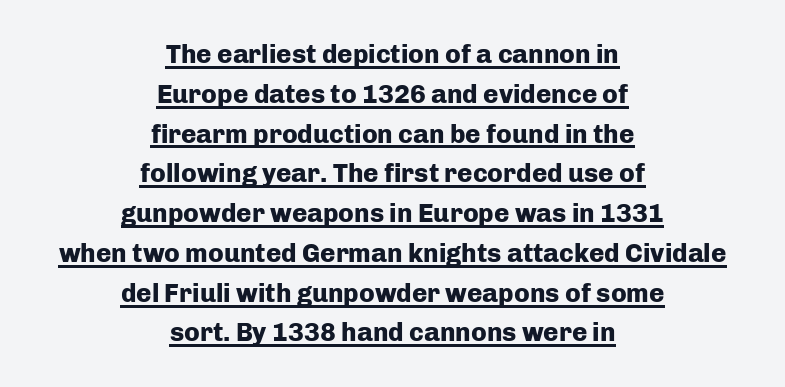
The image shows 26 px bold type, upright; set centered, normal line spacing (1.53x), normal letter spacing, underlined.
